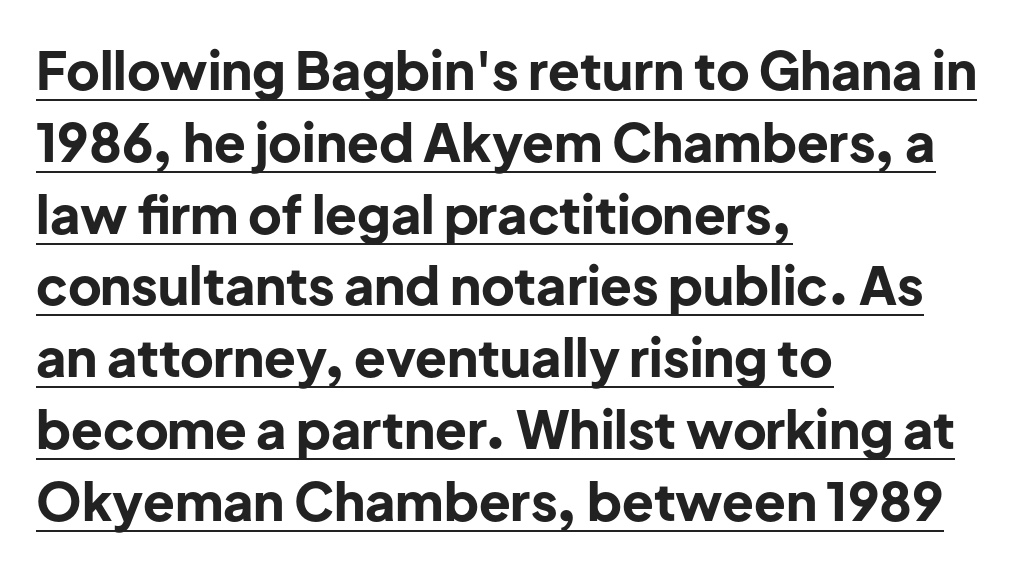
{"serif": "no", "italic": "no", "bold": "yes", "weight": "bold", "width": "normal", "stroke_contrast": "low", "x_height": "medium", "monospaced": "no", "underline": "yes", "align": "left", "line_spacing": "normal", "line_spacing_ratio": 1.38, "letter_spacing": "normal", "letter_spacing_em": 0.0, "glyph_px": 52}
